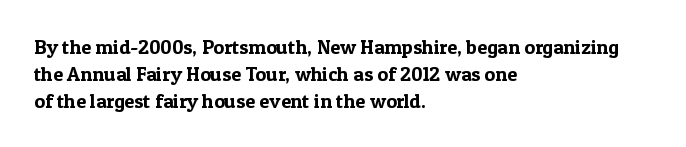
The image shows 20 px text type, upright; set left-aligned, normal line spacing (1.35x), normal letter spacing, not underlined.
